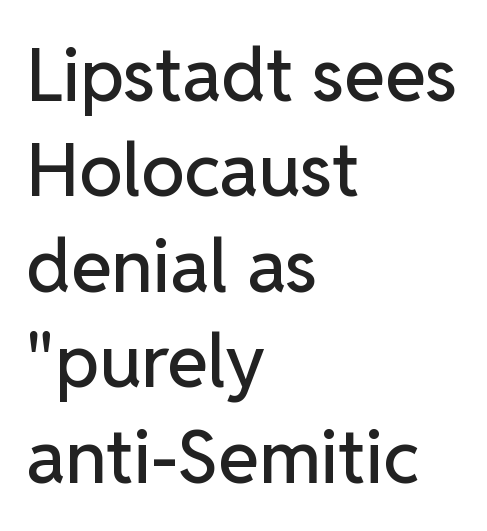
{"serif": "no", "italic": "no", "width": "normal", "stroke_contrast": "low", "x_height": "medium", "monospaced": "no", "underline": "no", "align": "left", "line_spacing": "normal", "line_spacing_ratio": 1.29, "letter_spacing": "normal", "letter_spacing_em": 0.0, "glyph_px": 74}
